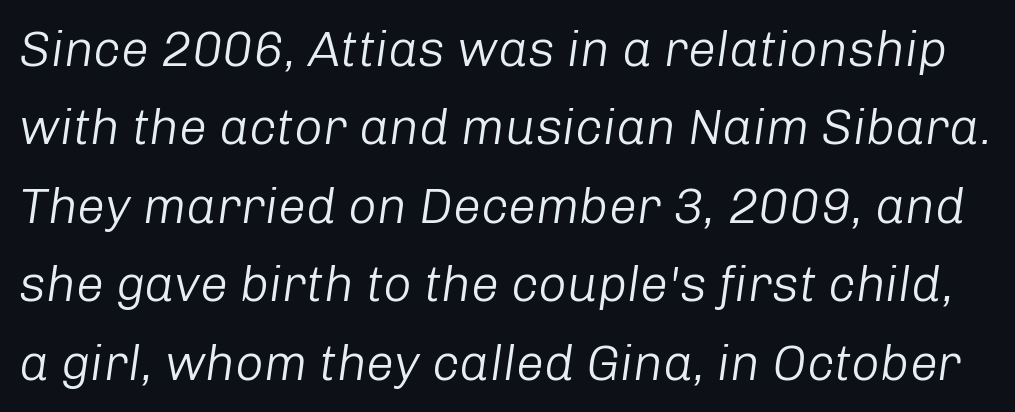
Q: Is the text bold? A: No.
Q: Is the text italic (slanted)? A: Yes, it leans right by about 8 degrees.
Q: Is the text underlined? A: No.
Q: Is the spacing between letters normal or unusually wide? A: Normal.
Q: Is the spacing between lines tight, normal or loose? A: Normal.
Q: Width (condensed, normal, or wide)? A: Normal.
Q: Stroke contrast? A: Low.
Q: x-height? A: Medium.
Q: Monospaced? A: No.
